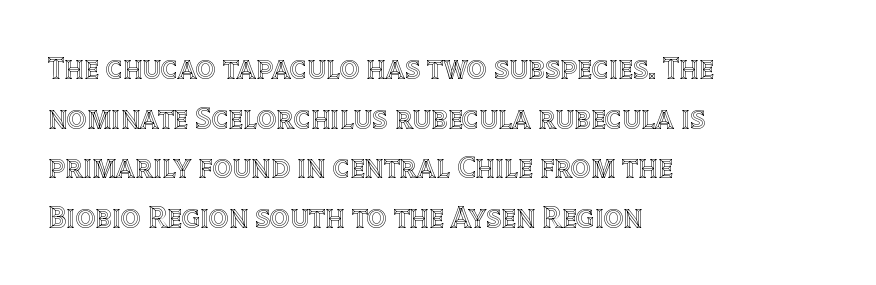
The typography opts for an upright posture over an oblique one. Summary of vertical rhythm: regular, with standard interline spacing. Nobody drew a line under any word here. Character widths vary here, with narrow letters taking less room than wide ones. A student would call this left alignment; a typographer would say flush left, rag right.
